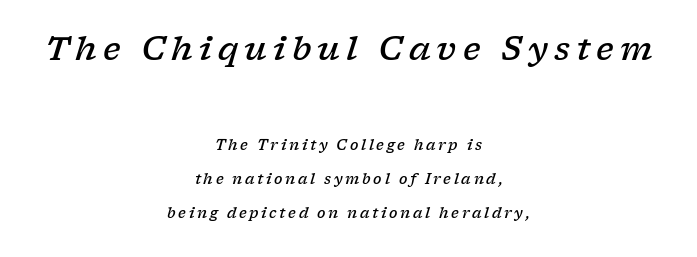
{"serif": "yes", "italic": "yes", "lean": "right", "slant_degrees": 17, "bold": "semi", "weight": "semibold", "width": "wide", "stroke_contrast": "low", "x_height": "medium", "monospaced": "no", "underline": "no", "align": "center", "line_spacing": "loose", "line_spacing_ratio": 2.44, "larger_block": "first", "size_ratio": 2.29, "glyph_px": 32}
